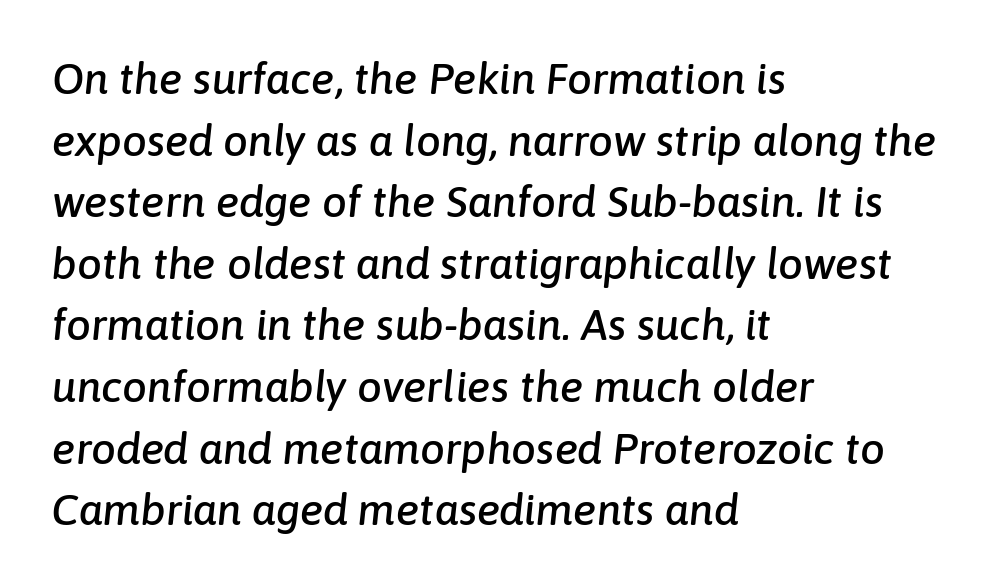
Q: Is the text italic (slanted)? A: Yes, it leans right by about 6 degrees.
Q: Is the text underlined? A: No.
Q: How is the paragraph aligned? A: Left-aligned.
Q: Is the spacing between letters normal or unusually wide? A: Normal.
Q: Is the spacing between lines tight, normal or loose? A: Normal.
Q: Width (condensed, normal, or wide)? A: Normal.
Q: Stroke contrast? A: Low.
Q: x-height? A: Medium.
Q: Monospaced? A: No.
